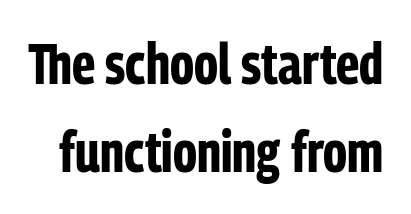
{"serif": "no", "italic": "no", "bold": "yes", "weight": "bold", "width": "condensed", "stroke_contrast": "low", "x_height": "medium", "monospaced": "no", "underline": "no", "line_spacing": "normal", "line_spacing_ratio": 1.55, "letter_spacing": "normal", "letter_spacing_em": 0.0, "glyph_px": 57}
